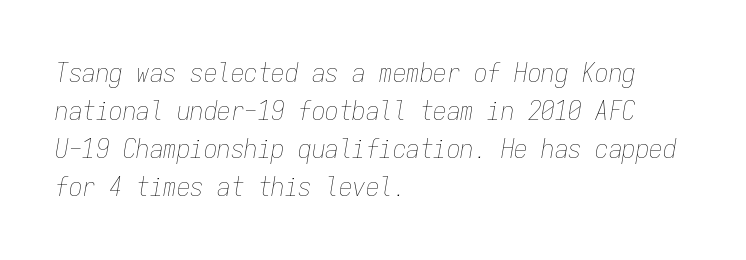
{"italic": "yes", "lean": "right", "slant_degrees": 9, "bold": "no", "underline": "no", "align": "left", "line_spacing": "normal", "line_spacing_ratio": 1.41, "letter_spacing": "normal", "letter_spacing_em": 0.0, "glyph_px": 27}
